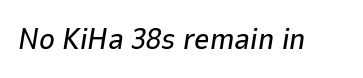
Q: Is the text italic (slanted)? A: Yes, it leans right by about 9 degrees.
Q: Is the text underlined? A: No.
Q: Is the spacing between letters normal or unusually wide? A: Normal.
Q: Width (condensed, normal, or wide)? A: Normal.
Q: Stroke contrast? A: Low.
Q: x-height? A: Medium.
Q: Monospaced? A: No.
